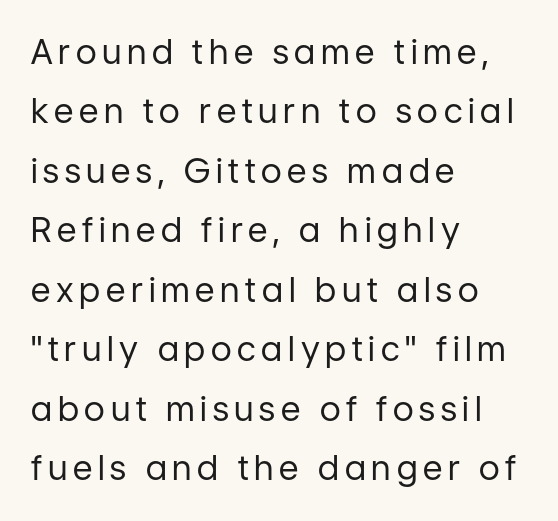
{"serif": "no", "italic": "no", "bold": "no", "weight": "regular", "width": "normal", "stroke_contrast": "low", "x_height": "medium", "monospaced": "no", "underline": "no", "align": "left", "line_spacing_ratio": 1.75, "glyph_px": 34}
